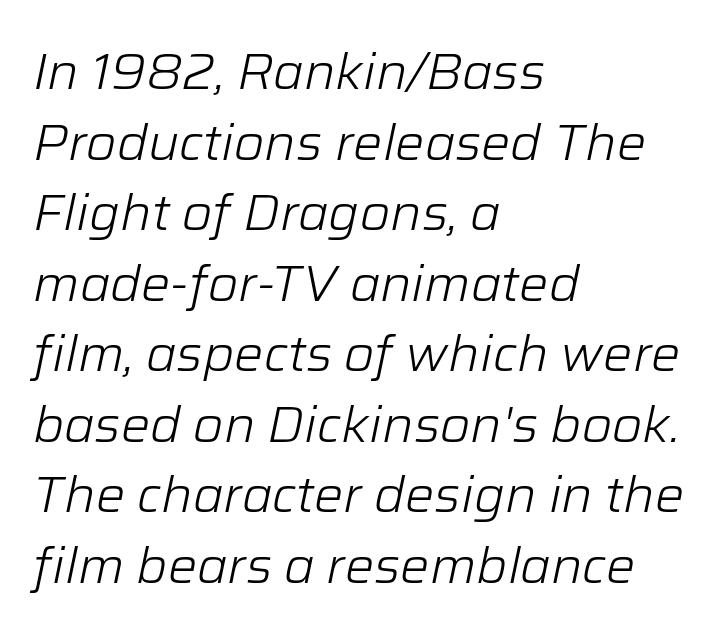
Compared with typical body copy, the letter spacing here is the same. This is oblique type, the kind used for emphasis or titles. The letters advance in unequal steps, a hallmark of proportional type. The words here are not underlined. How would I describe the line gaps? Plain and ordinary.
